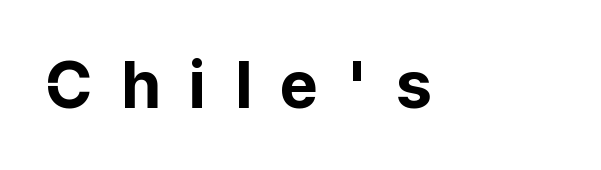
Q: Is the text bold? A: Yes.
Q: Is the text italic (slanted)? A: No, it is upright.
Q: Is the typeface a serif or a sans-serif typeface? A: Sans-serif.
Q: Is the text underlined? A: No.
Q: Is the spacing between letters normal or unusually wide? A: Unusually wide.
Q: Width (condensed, normal, or wide)? A: Normal.
Q: Stroke contrast? A: Low.
Q: x-height? A: Medium.
Q: Monospaced? A: No.
